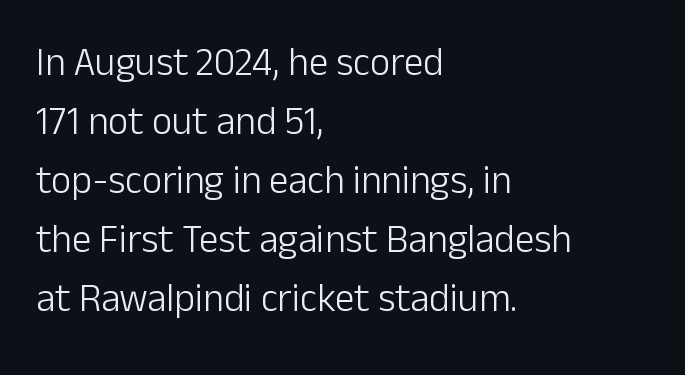
Does the copy run flush right? No — it runs flush left. Each row of text sits above clean, open space. Stems here are at most as thick as an everyday book face. Words appear dense and cohesive because spacing is normal.
